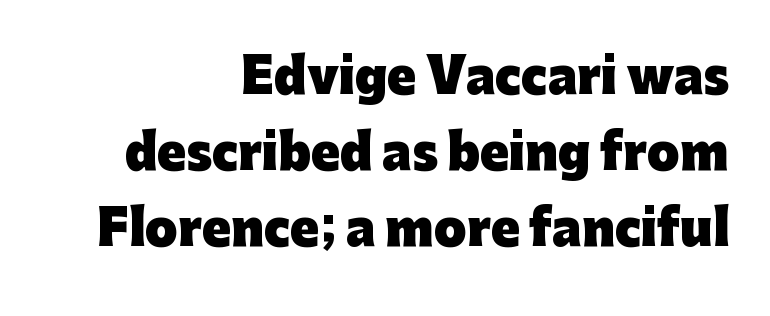
The image shows 47 px heavy sans-serif type, upright; set right-aligned, normal line spacing (1.62x), normal letter spacing, not underlined; low stroke contrast and a medium x-height.
